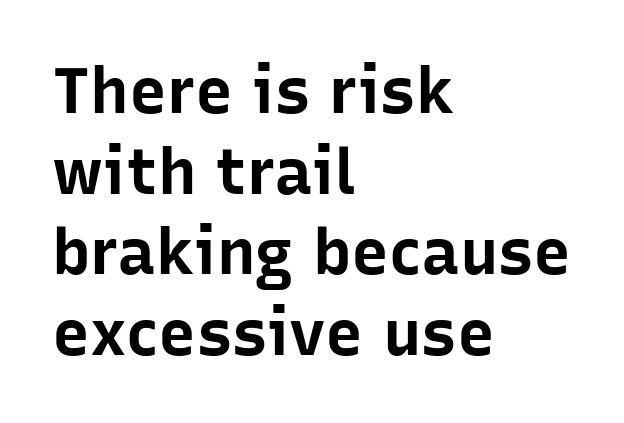
Q: Is the text bold? A: Yes.
Q: Is the text italic (slanted)? A: No, it is upright.
Q: Is the typeface a serif or a sans-serif typeface? A: Sans-serif.
Q: Is the text underlined? A: No.
Q: How is the paragraph aligned? A: Left-aligned.
Q: Is the spacing between letters normal or unusually wide? A: Normal.
Q: Is the spacing between lines tight, normal or loose? A: Normal.
Q: Width (condensed, normal, or wide)? A: Normal.
Q: Stroke contrast? A: Low.
Q: x-height? A: Medium.
Q: Monospaced? A: No.
